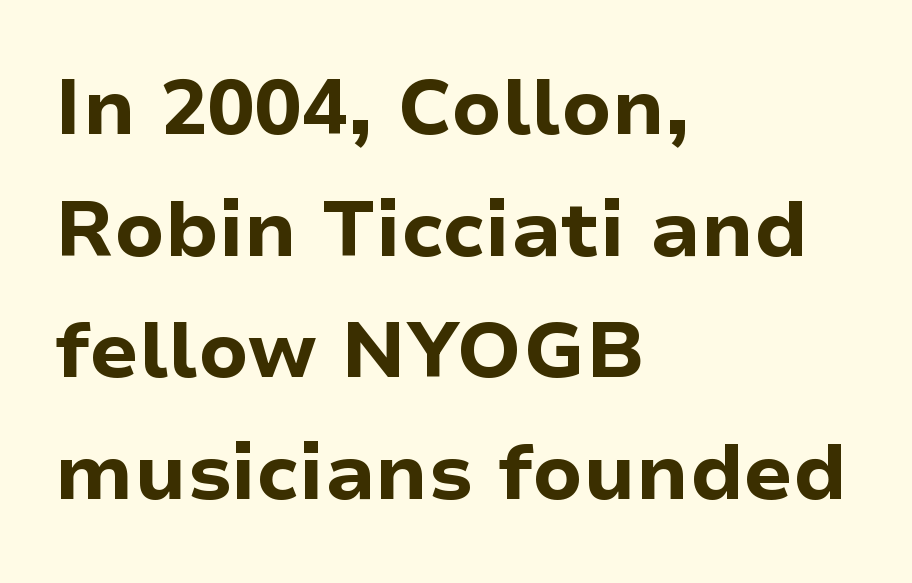
These lines sit exactly where default settings would place them. Check where the strokes stop: nothing finishes them off — pure sans. The words here are not underlined. Every stem runs plumb, perpendicular to the baseline. Looks like regular typesetting: each glyph gets only the width it needs. Teacher's note: observe the even left margin — that is flush-left alignment.
